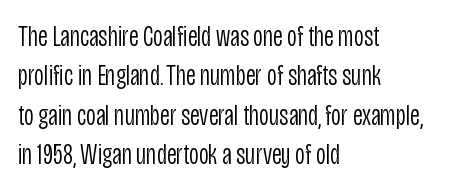
Think standard paragraph weight, or any step lighter than that. Decoration check: the copy has no underline. Does the leading feel generous? No, just average. These lines keep a tight, regular rhythm from letter to letter.
